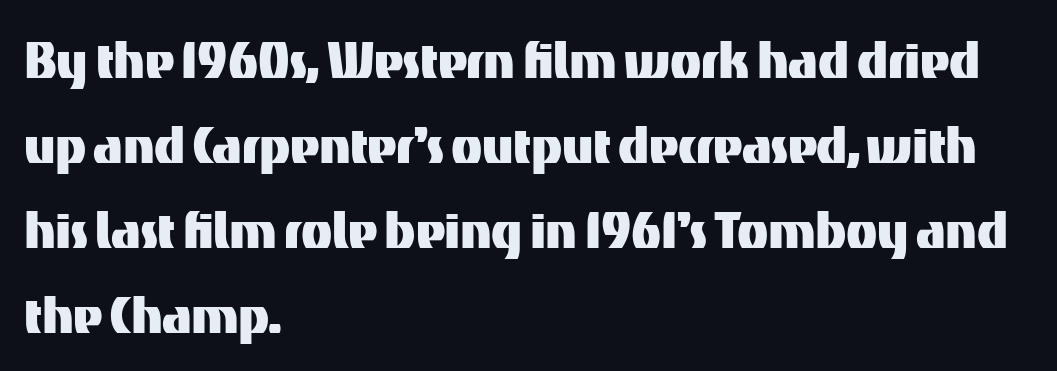
{"serif": "no", "italic": "no", "width": "normal", "stroke_contrast": "medium", "x_height": "medium", "monospaced": "no", "underline": "no", "align": "left", "line_spacing": "normal", "line_spacing_ratio": 1.33, "letter_spacing": "normal", "letter_spacing_em": 0.0, "glyph_px": 64}
